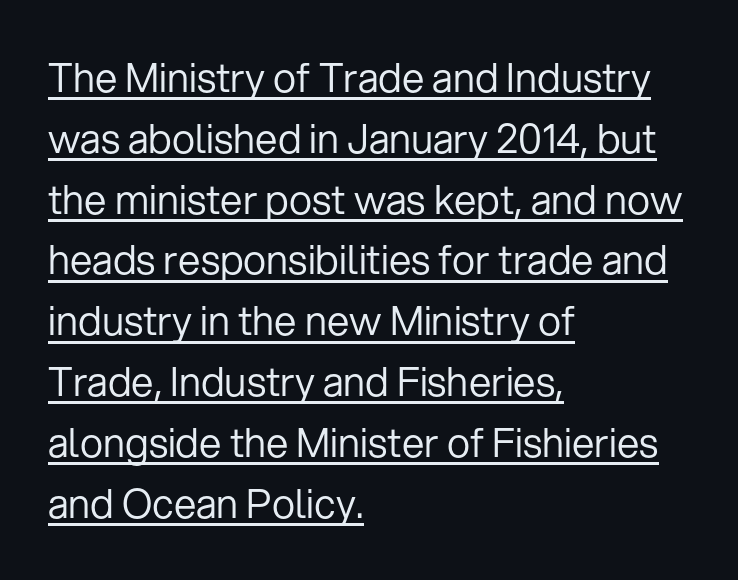
The image shows 40 px regular-weight sans-serif type, upright; set left-aligned, normal line spacing (1.52x), normal letter spacing, underlined; low stroke contrast and a medium x-height.
